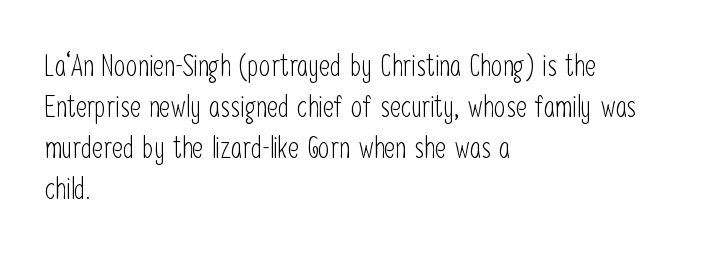
Q: Is the text bold? A: No.
Q: Is the text italic (slanted)? A: No, it is upright.
Q: Is the typeface a serif or a sans-serif typeface? A: Sans-serif.
Q: Is the text underlined? A: No.
Q: How is the paragraph aligned? A: Left-aligned.
Q: Is the spacing between letters normal or unusually wide? A: Normal.
Q: Is the spacing between lines tight, normal or loose? A: Normal.
Q: Width (condensed, normal, or wide)? A: Condensed.
Q: Stroke contrast? A: Low.
Q: x-height? A: Medium.
Q: Monospaced? A: No.
